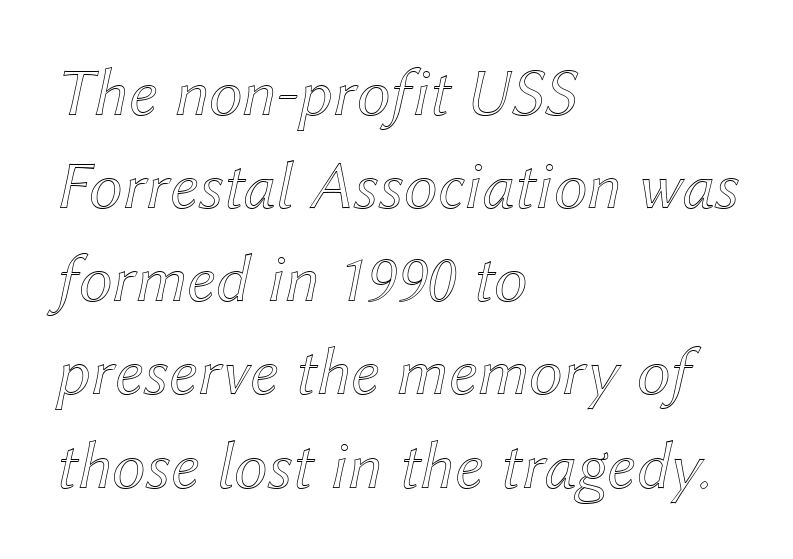
{"italic": "yes", "lean": "right", "slant_degrees": 12, "width": "normal", "x_height": "medium", "monospaced": "no", "underline": "no", "align": "left", "line_spacing": "normal", "line_spacing_ratio": 1.37, "letter_spacing": "normal", "letter_spacing_em": 0.0, "glyph_px": 68}
